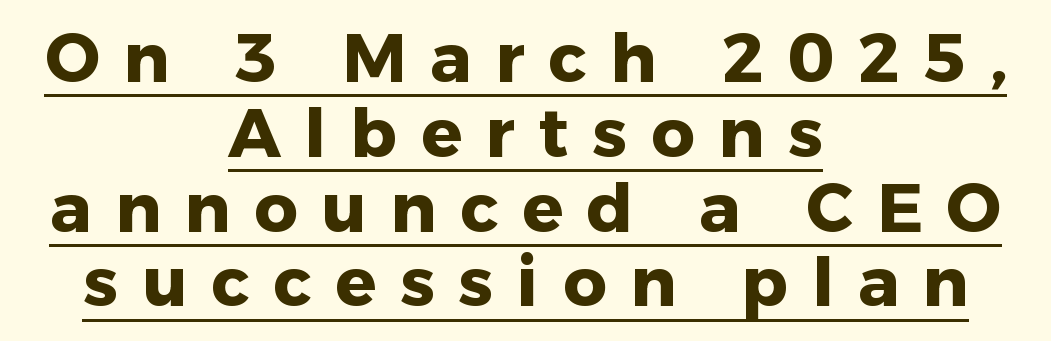
The image shows 68 px heavy sans-serif type, upright; set centered, tight line spacing (1.1x), unusually wide letter spacing (+0.35 em), underlined; low stroke contrast and a medium x-height.
